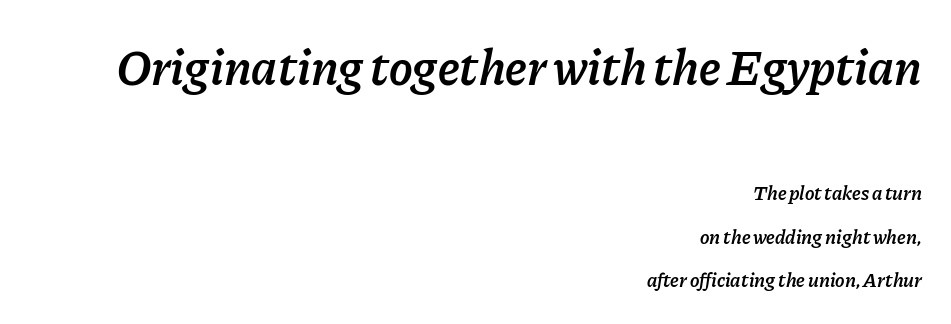
{"italic": "yes", "lean": "right", "slant_degrees": 11, "bold": "semi", "weight": "semibold", "width": "normal", "stroke_contrast": "low", "x_height": "medium", "monospaced": "no", "underline": "no", "align": "right", "line_spacing": "loose", "line_spacing_ratio": 2.17, "letter_spacing": "normal", "letter_spacing_em": 0.0, "larger_block": "first", "size_ratio": 2.5, "glyph_px": 50}
